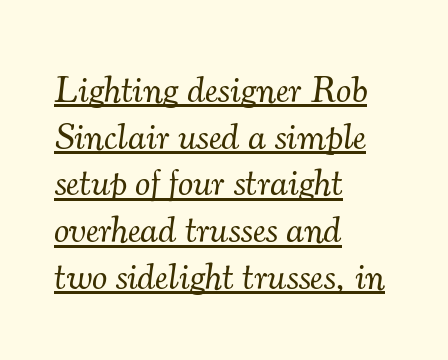
{"serif": "yes", "italic": "yes", "lean": "right", "slant_degrees": 7, "bold": "no", "weight": "light", "width": "normal", "stroke_contrast": "medium", "x_height": "small", "monospaced": "no", "underline": "yes", "align": "left", "line_spacing_ratio": 1.23, "letter_spacing": "normal", "letter_spacing_em": 0.0, "glyph_px": 38}
